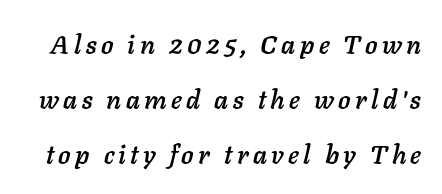
{"italic": "yes", "lean": "right", "slant_degrees": 11, "underline": "no", "line_spacing": "loose", "line_spacing_ratio": 2.12, "glyph_px": 26}
